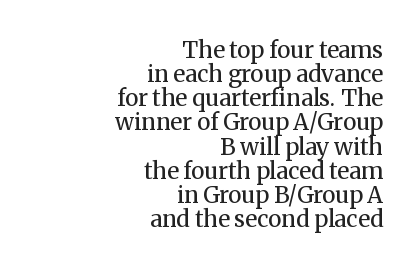
A typesetter would call this leading minimal, almost set solid. Honestly, there is no underline to notice here at all. On a weight scale, this lands at 450 or below. The letters sit at their default tracking, neither squeezed nor spread. Italic: no, the glyphs are upright roman.
